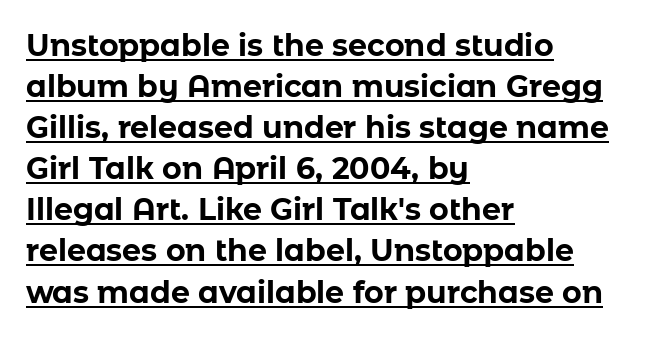
The image shows 30 px bold sans-serif type, upright; set left-aligned, normal line spacing (1.37x), normal letter spacing, underlined; low stroke contrast and a medium x-height.
